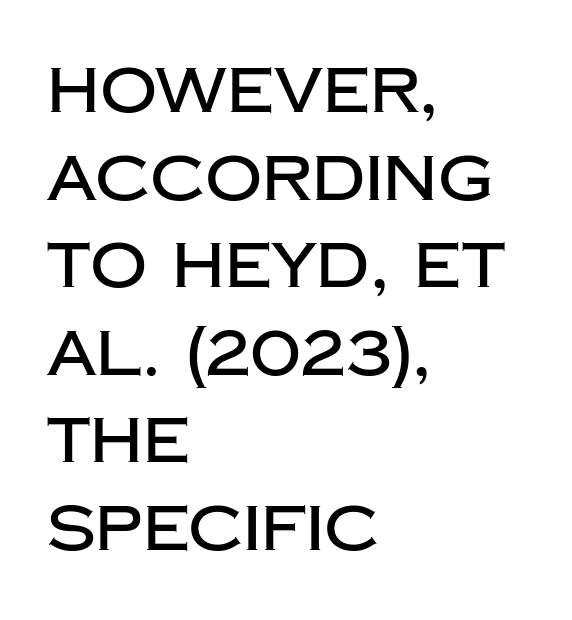
Whoever set this chose a conventional vertical rhythm. Do the letters lean? They stand straight. A sans-serif font was chosen for this passage. Decoration check: the copy has no underline. Where is the straight margin? On the left.
